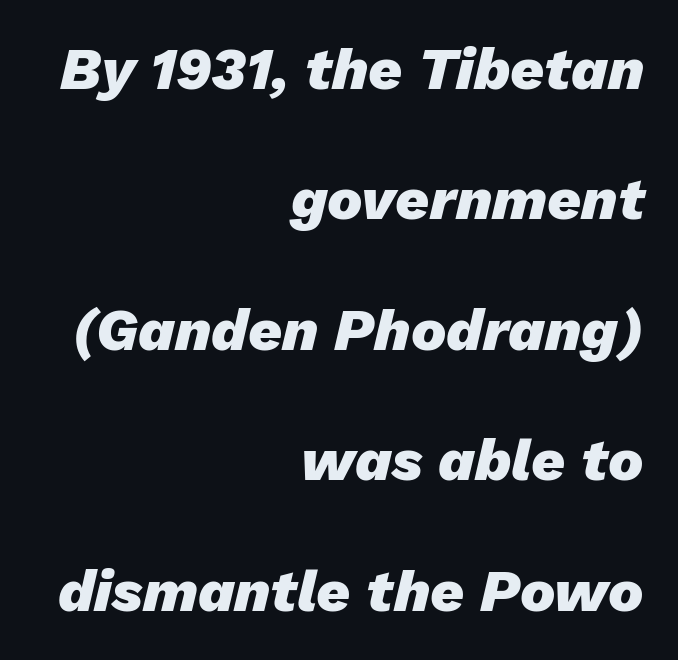
Q: Is the text bold? A: Yes.
Q: Is the text italic (slanted)? A: Yes, it leans right by about 13 degrees.
Q: Is the text underlined? A: No.
Q: How is the paragraph aligned? A: Right-aligned.
Q: Is the spacing between letters normal or unusually wide? A: Normal.
Q: Is the spacing between lines tight, normal or loose? A: Loose.
Q: Width (condensed, normal, or wide)? A: Normal.
Q: Stroke contrast? A: Low.
Q: x-height? A: Medium.
Q: Monospaced? A: No.
